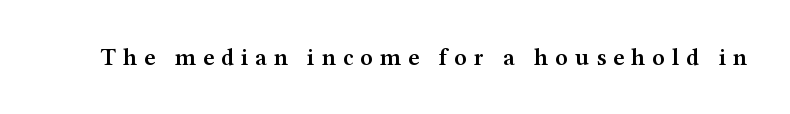
{"italic": "no", "bold": "semi", "underline": "no", "letter_spacing": "wide", "letter_spacing_em": 0.29, "glyph_px": 24}
